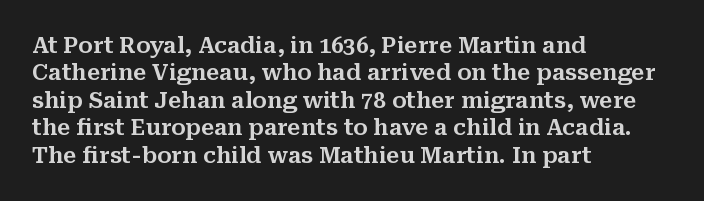
{"italic": "no", "underline": "no", "align": "left", "line_spacing": "normal", "line_spacing_ratio": 1.25, "letter_spacing": "normal", "letter_spacing_em": 0.0, "glyph_px": 22}
